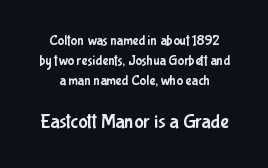
The image shows 20 px text type, upright; set centered, normal line spacing (1.44x), normal letter spacing, not underlined; the second (bottom) block is 1.43x larger.
